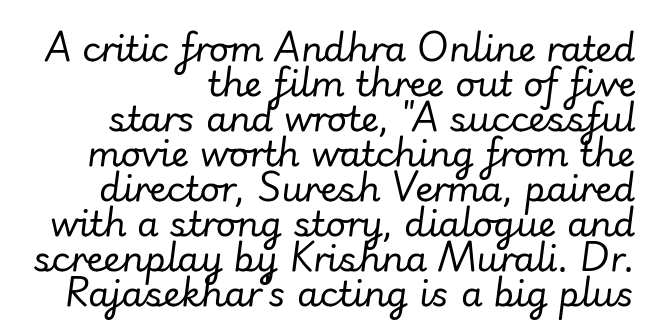
Q: Is the text bold? A: No.
Q: Is the text italic (slanted)? A: Yes, it leans right by about 7 degrees.
Q: Is the text underlined? A: No.
Q: How is the paragraph aligned? A: Right-aligned.
Q: Is the spacing between letters normal or unusually wide? A: Normal.
Q: Is the spacing between lines tight, normal or loose? A: Tight.
Q: Width (condensed, normal, or wide)? A: Normal.
Q: Stroke contrast? A: Low.
Q: x-height? A: Small.
Q: Monospaced? A: No.
